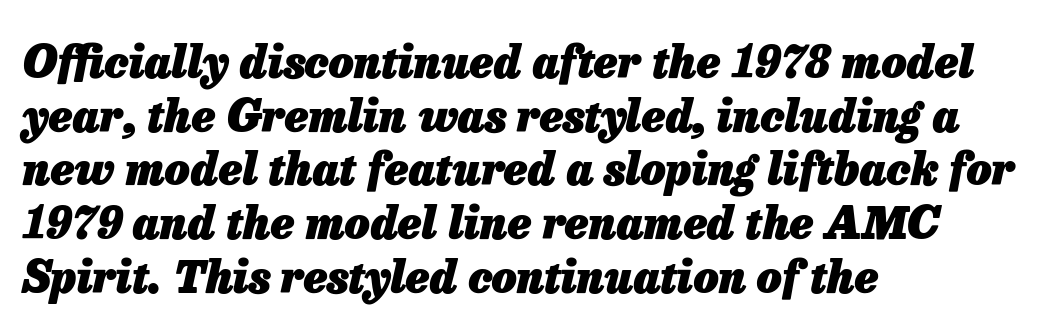
The image shows 44 px heavy type, italic (leaning right); set left-aligned, line spacing 1.22x, normal letter spacing, not underlined; low stroke contrast and a medium x-height.
